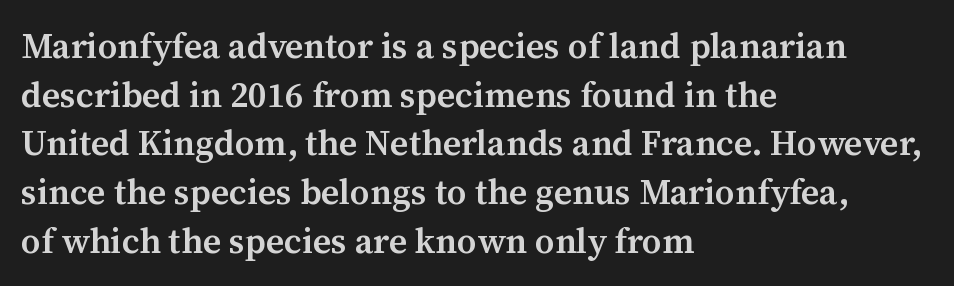
{"serif": "yes", "italic": "no", "bold": "semi", "weight": "semibold", "width": "normal", "stroke_contrast": "medium", "x_height": "medium", "monospaced": "no", "underline": "no", "align": "left", "line_spacing": "normal", "line_spacing_ratio": 1.39, "letter_spacing": "normal", "letter_spacing_em": 0.0, "glyph_px": 35}
